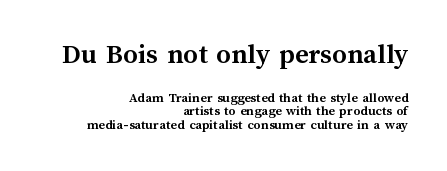
Style check: upright. The foot of each line stays bare and open. What weight is shown? A full bold with thick strokes. The face used here is proportionally spaced, like ordinary book or web type.
